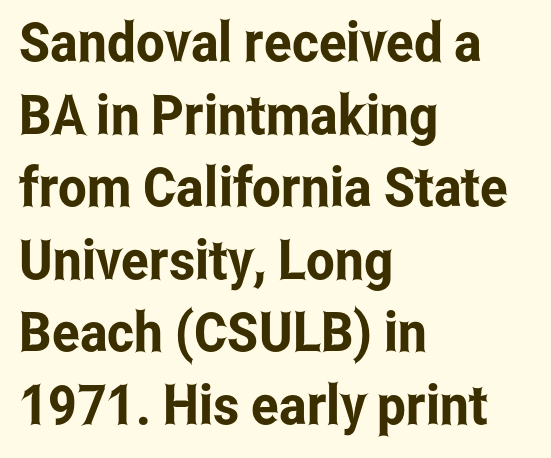
The image shows 55 px condensed sans-serif type, upright; set left-aligned, normal line spacing (1.32x), normal letter spacing, not underlined; low stroke contrast and a medium x-height.
